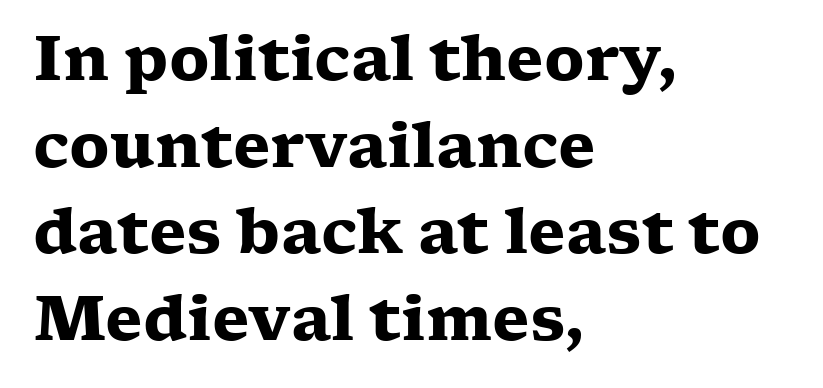
The specimen reads as upright at a glance. One-word summary of the alignment: left. The space directly below the letters is spotless. Each letter keeps its own natural width here, so spacing adapts to shape.
